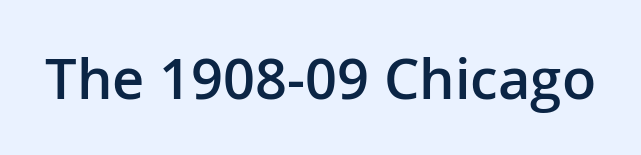
The image shows 56 px semibold sans-serif type, upright; set normal letter spacing, not underlined; low stroke contrast and a medium x-height.
